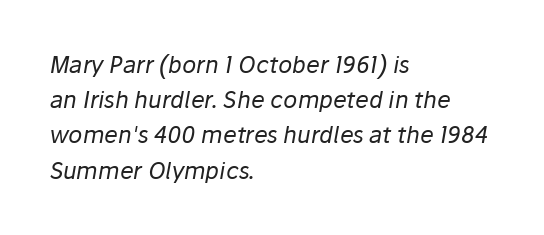
Q: Is the text bold? A: No.
Q: Is the text italic (slanted)? A: Yes, it leans right by about 10 degrees.
Q: Is the text underlined? A: No.
Q: How is the paragraph aligned? A: Left-aligned.
Q: Is the spacing between letters normal or unusually wide? A: Normal.
Q: Is the spacing between lines tight, normal or loose? A: Normal.
